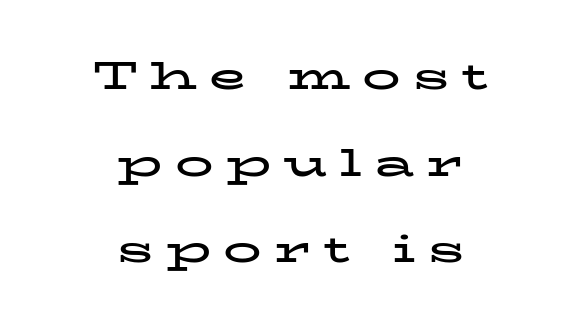
Q: Is the text bold? A: Yes.
Q: Is the text italic (slanted)? A: No, it is upright.
Q: Is the typeface a serif or a sans-serif typeface? A: Serif.
Q: Is the text underlined? A: No.
Q: How is the paragraph aligned? A: Centered.
Q: Is the spacing between letters normal or unusually wide? A: Unusually wide.
Q: Is the spacing between lines tight, normal or loose? A: Loose.
Q: Width (condensed, normal, or wide)? A: Wide.
Q: Stroke contrast? A: Low.
Q: x-height? A: Medium.
Q: Monospaced? A: No.
